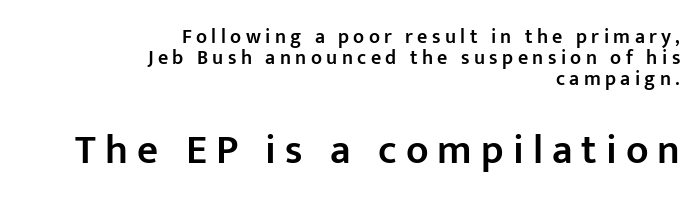
The image shows 41 px semibold sans-serif type, upright; set right-aligned, tight line spacing (1.06x), unusually wide letter spacing (+0.22 em), not underlined; the second (bottom) block is 2.05x larger; low stroke contrast and a medium x-height.
